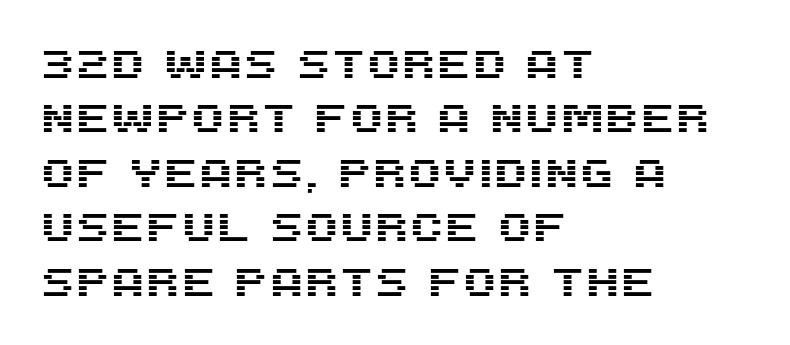
{"serif": "no", "italic": "no", "width": "normal", "stroke_contrast": "medium", "x_height": "large", "monospaced": "no", "underline": "no", "align": "left", "line_spacing": "normal", "line_spacing_ratio": 1.36, "letter_spacing": "normal", "letter_spacing_em": 0.0, "glyph_px": 40}
